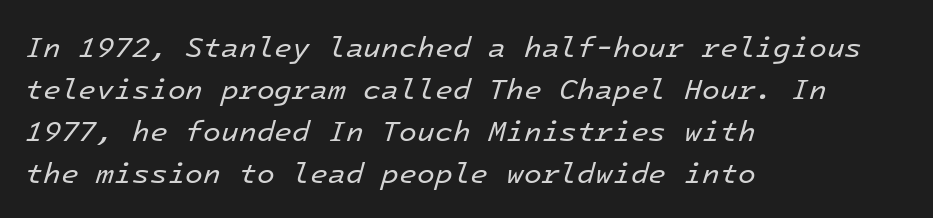
Q: Is the text bold? A: No.
Q: Is the text italic (slanted)? A: Yes, it leans right by about 16 degrees.
Q: Is the text underlined? A: No.
Q: How is the paragraph aligned? A: Left-aligned.
Q: Is the spacing between letters normal or unusually wide? A: Normal.
Q: Is the spacing between lines tight, normal or loose? A: Normal.
Q: Width (condensed, normal, or wide)? A: Normal.
Q: Stroke contrast? A: Low.
Q: x-height? A: Medium.
Q: Monospaced? A: Yes.
